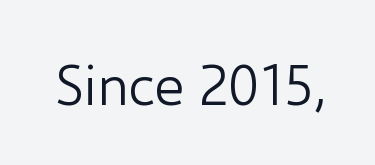
{"serif": "no", "italic": "no", "bold": "no", "weight": "light", "width": "normal", "stroke_contrast": "low", "x_height": "medium", "monospaced": "no", "underline": "no", "letter_spacing": "normal", "letter_spacing_em": 0.0, "glyph_px": 57}
